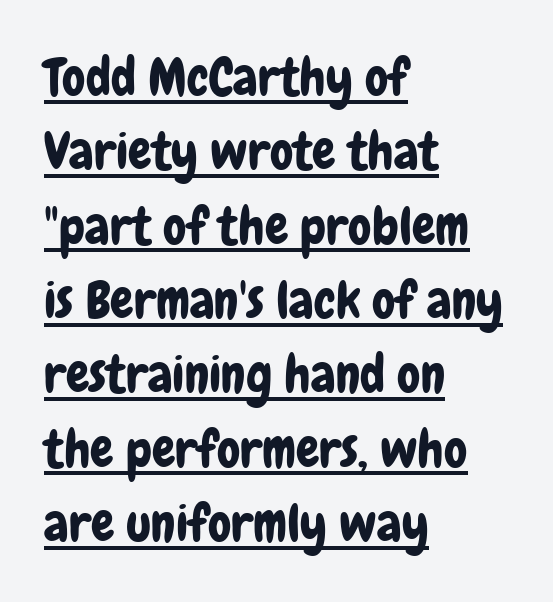
The image shows 52 px condensed sans-serif type, upright; set left-aligned, normal line spacing (1.43x), normal letter spacing, underlined; low stroke contrast and a medium x-height.
